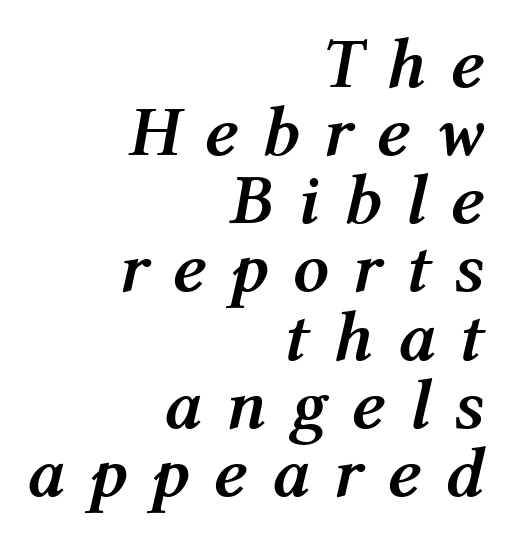
The image shows 71 px semibold type, italic (leaning right); set right-aligned, tight line spacing (0.96x), unusually wide letter spacing (+0.34 em), not underlined; medium stroke contrast and a medium x-height.
